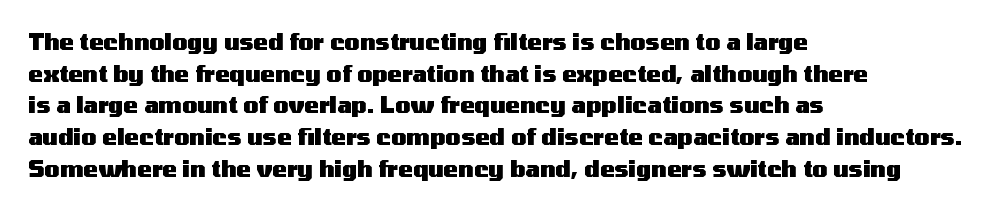
Beneath every word, the page is bare. Successive baselines arrive at the customary interval. It's the straight-up-and-down kind of type. Which margin do the lines hug? The left one — the right edge is uneven. Thick stems and heavy bowls — unmistakably bold.
